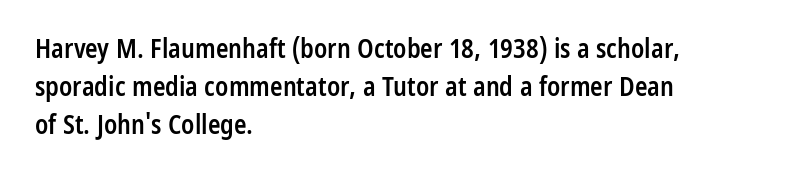
One glance says typical: line gaps are just what's usual. All the whitespace from short lines collects on the right. Stems and bowls a touch heavier than normal — semibold. Only glyphs here, with clear space below each row. Letter spacing: default.
